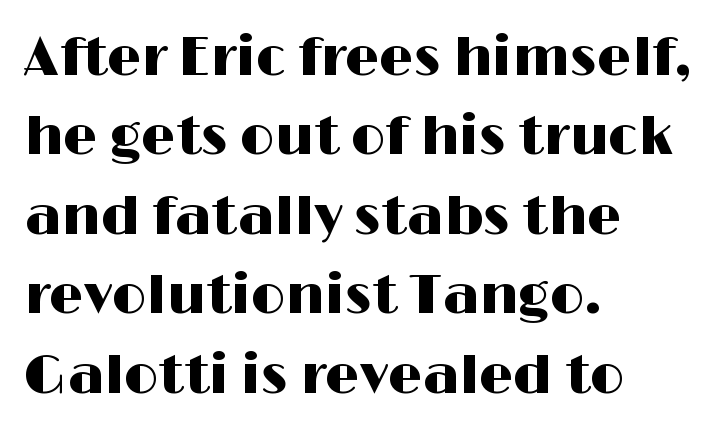
Q: Is the text italic (slanted)? A: No, it is upright.
Q: Is the typeface a serif or a sans-serif typeface? A: Sans-serif.
Q: Is the text underlined? A: No.
Q: How is the paragraph aligned? A: Left-aligned.
Q: Is the spacing between letters normal or unusually wide? A: Normal.
Q: Is the spacing between lines tight, normal or loose? A: Normal.
Q: Width (condensed, normal, or wide)? A: Wide.
Q: Stroke contrast? A: High.
Q: x-height? A: Medium.
Q: Monospaced? A: No.
